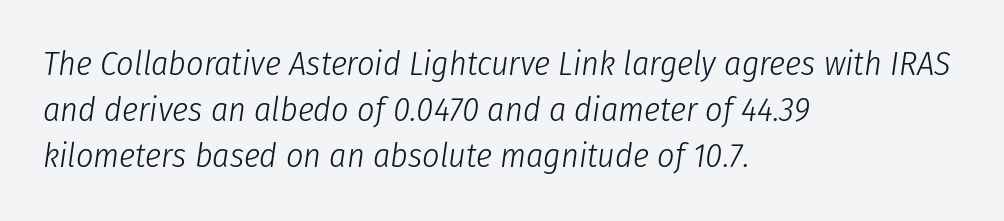
{"italic": "yes", "lean": "right", "slant_degrees": 8, "bold": "no", "weight": "light", "width": "condensed", "stroke_contrast": "low", "x_height": "medium", "monospaced": "no", "underline": "no", "align": "left", "line_spacing": "normal", "line_spacing_ratio": 1.36, "letter_spacing": "normal", "letter_spacing_em": 0.0, "glyph_px": 34}
